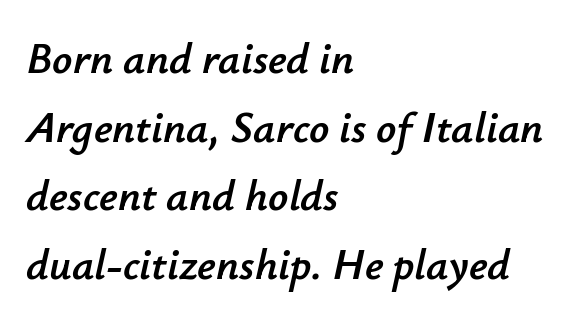
Between one letter and the next there's only the usual sliver of space. Rows of type keep a routine distance in the vertical direction. Honestly, there is no underline to notice here at all. The passage shown leans; its letterforms are oblique.
